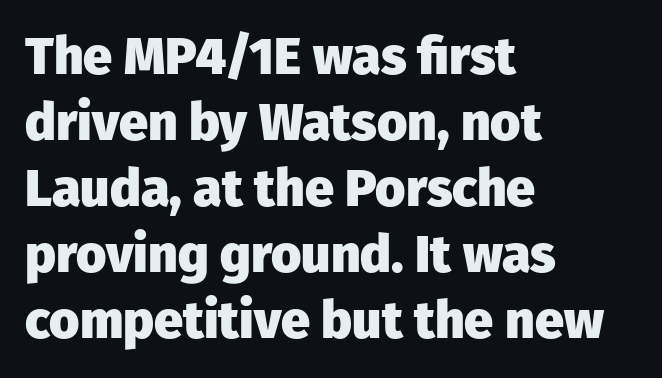
Q: Is the text bold? A: Yes.
Q: Is the text italic (slanted)? A: No, it is upright.
Q: Is the typeface a serif or a sans-serif typeface? A: Sans-serif.
Q: Is the text underlined? A: No.
Q: How is the paragraph aligned? A: Left-aligned.
Q: Is the spacing between letters normal or unusually wide? A: Normal.
Q: Is the spacing between lines tight, normal or loose? A: Normal.
Q: Width (condensed, normal, or wide)? A: Normal.
Q: Stroke contrast? A: Low.
Q: x-height? A: Medium.
Q: Monospaced? A: No.
